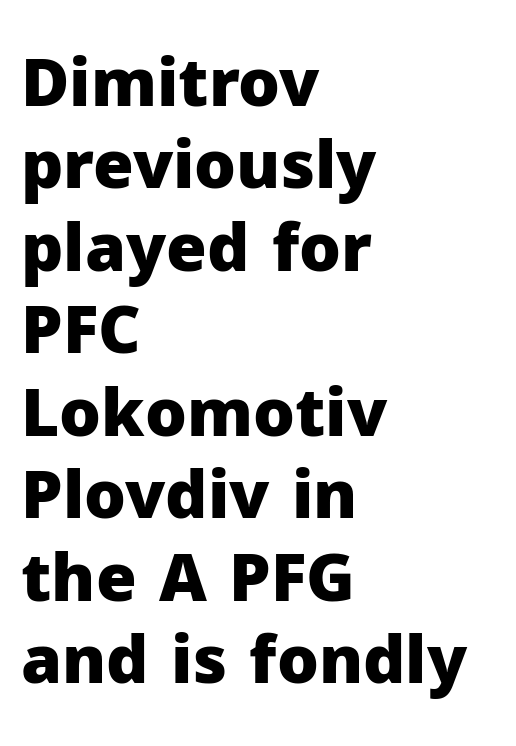
The face used here is rendered with its standard letterfit. A roman cut, with each character standing at attention. Baseline-to-baseline distance is the conventional proportion of letter height. The passage shown is typed in a proportional face where columns would drift.
